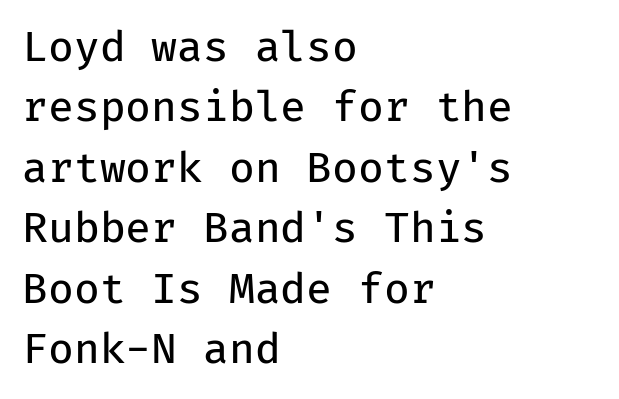
{"serif": "no", "italic": "no", "bold": "no", "weight": "regular", "width": "normal", "stroke_contrast": "low", "x_height": "medium", "monospaced": "yes", "underline": "no", "align": "left", "line_spacing": "normal", "line_spacing_ratio": 1.44, "letter_spacing": "normal", "letter_spacing_em": 0.0, "glyph_px": 42}
